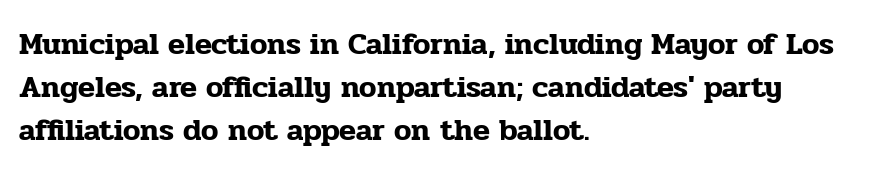
Q: Is the text italic (slanted)? A: No, it is upright.
Q: Is the typeface a serif or a sans-serif typeface? A: Serif.
Q: Is the text underlined? A: No.
Q: How is the paragraph aligned? A: Left-aligned.
Q: Is the spacing between letters normal or unusually wide? A: Normal.
Q: Is the spacing between lines tight, normal or loose? A: Normal.
Q: Width (condensed, normal, or wide)? A: Normal.
Q: Stroke contrast? A: Low.
Q: x-height? A: Medium.
Q: Monospaced? A: No.
